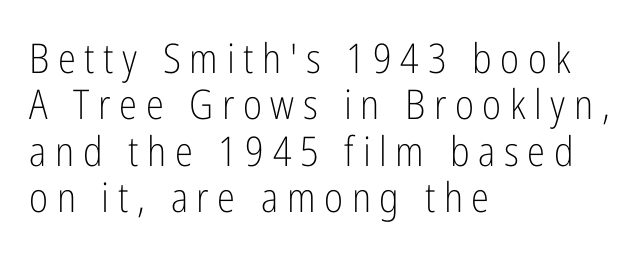
The designer dialed line spacing down below the default. The lettering holds an erect, upright posture throughout. You could not count columns in this text — the font is proportionally spaced. Compared with a centered layout, this one pins lines to the left instead.
